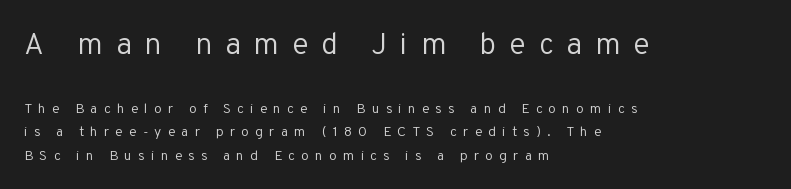
{"serif": "no", "italic": "no", "bold": "no", "weight": "regular", "width": "normal", "stroke_contrast": "low", "x_height": "medium", "monospaced": "no", "underline": "no", "align": "left", "line_spacing": "normal", "line_spacing_ratio": 1.69, "letter_spacing": "wide", "letter_spacing_em": 0.44, "larger_block": "first", "size_ratio": 2.14, "glyph_px": 30}
